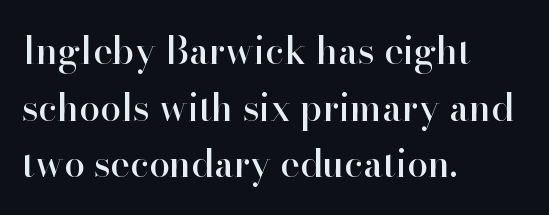
Between one letter and the next there's only the usual sliver of space. A serif font was chosen for this passage. This block has exactly the height ordinary leading produces. Which margin do the lines hug? The left one — the right edge is uneven. Glance below the letters and you will spot only blank space. Rendered with straight, roman letterforms.
